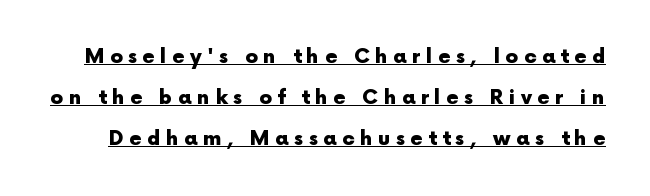
{"italic": "no", "bold": "yes", "underline": "yes", "line_spacing": "loose", "line_spacing_ratio": 2.05, "letter_spacing": "wide", "letter_spacing_em": 0.27, "glyph_px": 20}
